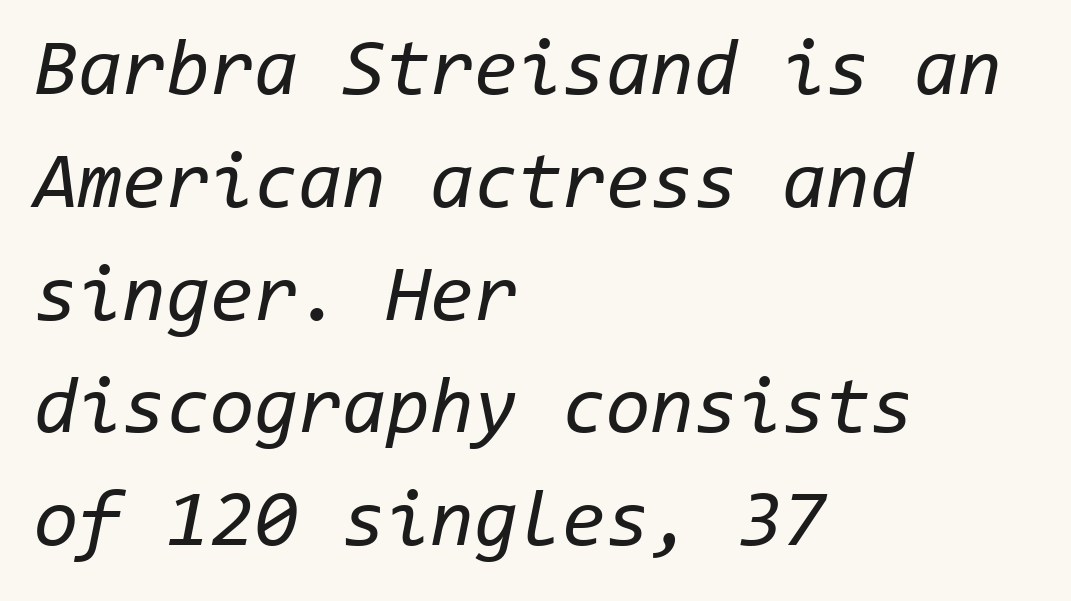
{"italic": "yes", "lean": "right", "slant_degrees": 11, "bold": "no", "weight": "regular", "width": "normal", "stroke_contrast": "low", "x_height": "medium", "monospaced": "yes", "underline": "no", "align": "left", "line_spacing": "normal", "line_spacing_ratio": 1.41, "letter_spacing": "normal", "letter_spacing_em": 0.0, "glyph_px": 80}
